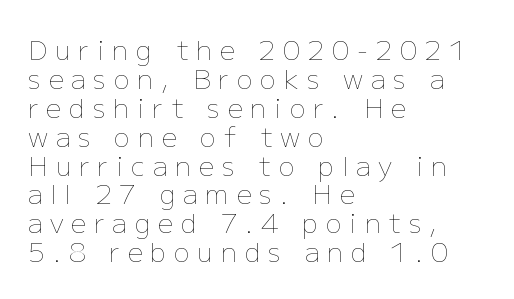
The image shows 27 px text type, upright; set left-aligned, tight line spacing (1.07x), unusually wide letter spacing (+0.29 em), not underlined.
